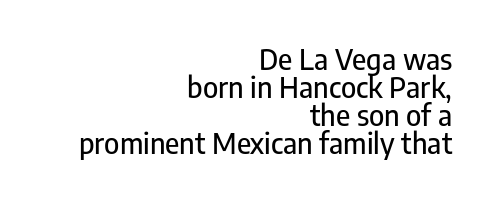
A typesetter would call this proportional, since set widths differ per character. Is the letter spacing exaggerated? No — it looks like the ordinary default. Anything drawn beneath the words? Only blank space. This rendering uses right alignment, leaving the left contour irregular. Whoever set this chose condensed vertical rhythm over breathing room. A typesetter would mark this as roman, not italic.
